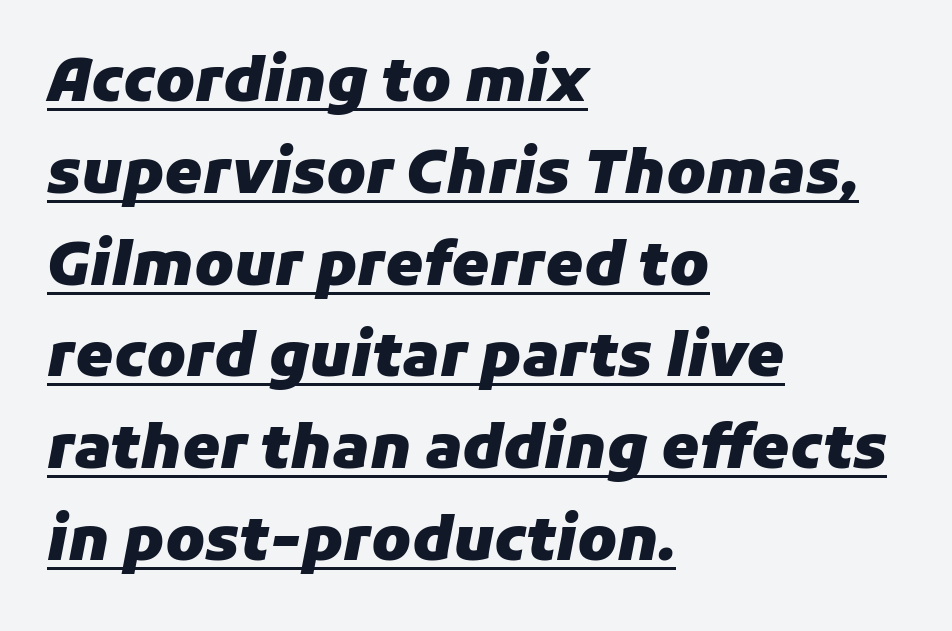
Posture: slanted. These lines are set flush left with a ragged right edge. The specimen includes a rule beneath the text block's lines. The face used here has the dense, thick strokes of a bold. There is no visible air inserted between adjacent glyphs.
